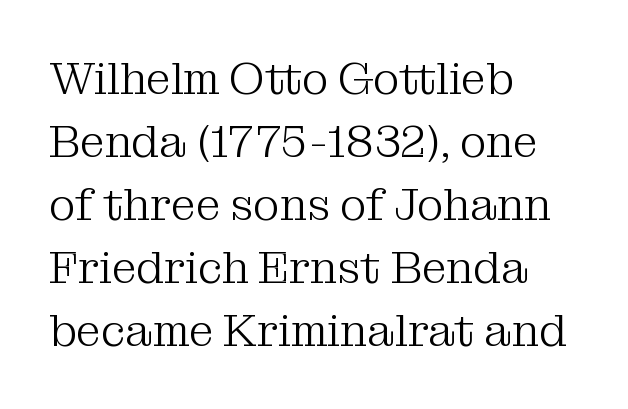
The image shows 45 px light serif type, upright; set left-aligned, normal line spacing (1.4x), normal letter spacing, not underlined; medium stroke contrast and a medium x-height.
